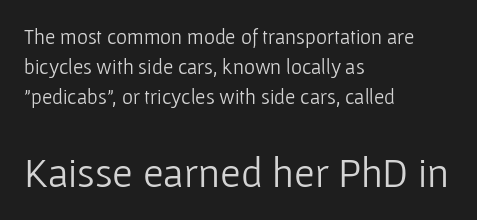
{"serif": "no", "italic": "no", "bold": "no", "weight": "light", "width": "normal", "stroke_contrast": "low", "x_height": "medium", "monospaced": "no", "underline": "no", "align": "left", "line_spacing": "normal", "line_spacing_ratio": 1.43, "letter_spacing": "normal", "letter_spacing_em": 0.0, "larger_block": "second", "size_ratio": 2.0, "glyph_px": 42}
